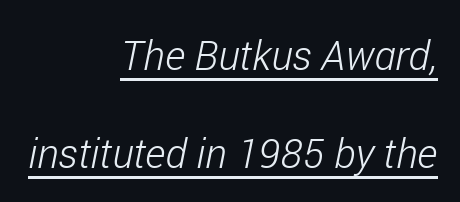
The passage shown is underscored from start to finish. The text block is weighted toward the right margin, trailing off unevenly leftward. Italic: yes, the glyphs are oblique. Rows of type keep a wide berth in the vertical direction. The rendering keeps characters at their native spacing. A light-to-regular cut is what we see here.
